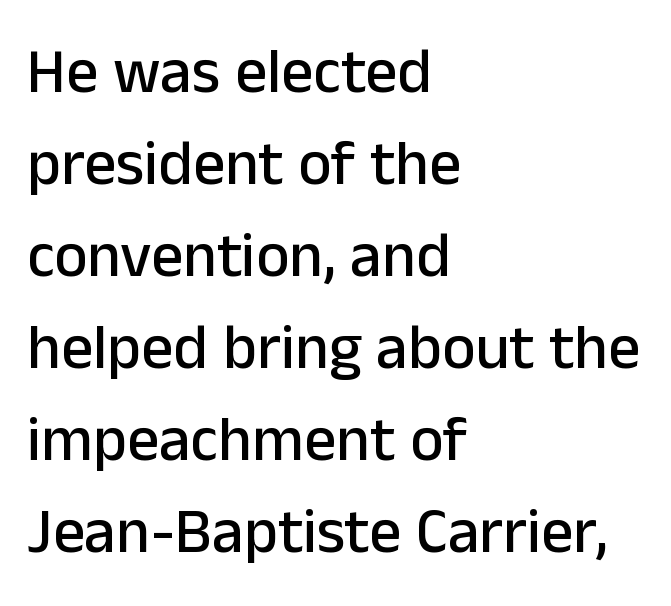
The face used here is proportionally spaced, like ordinary book or web type. Students, observe: this is what conventionally led text looks like. The font family rendered here belongs to the sans-serif group. The typesetter chose a ragged-right arrangement here. In terms of letterspacing, this is plain default setting. Do the letters lean? They stand straight.
